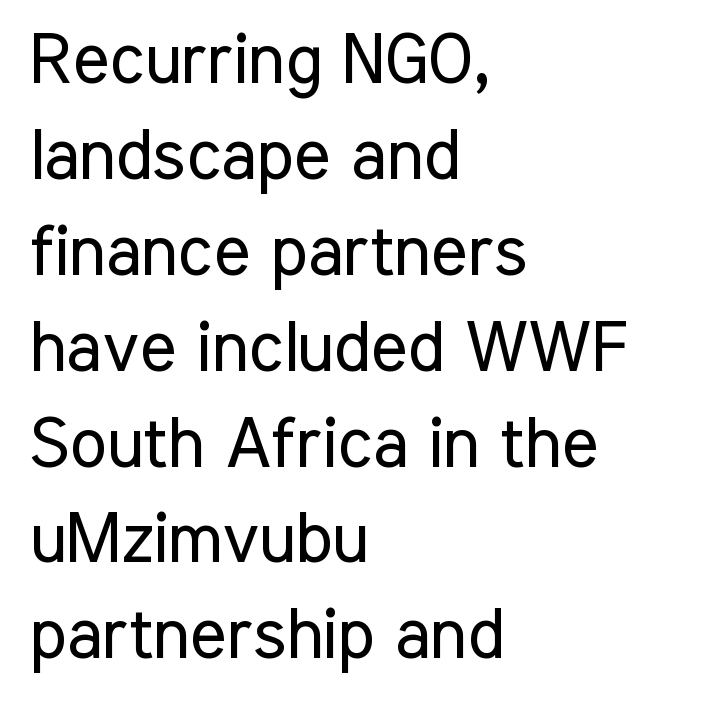
The image shows 70 px regular-weight, condensed sans-serif type, upright; set left-aligned, normal line spacing (1.37x), normal letter spacing, not underlined; low stroke contrast and a medium x-height.
